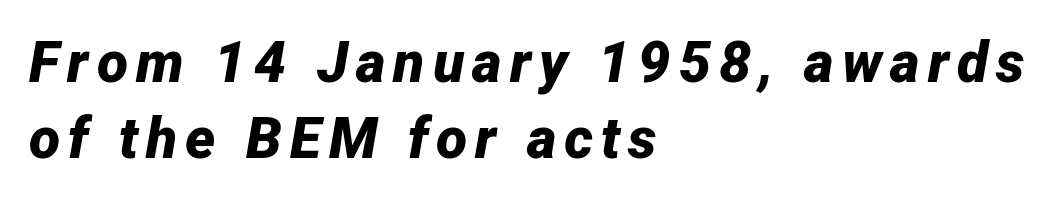
{"italic": "yes", "lean": "right", "slant_degrees": 12, "bold": "yes", "weight": "bold", "width": "normal", "stroke_contrast": "low", "x_height": "medium", "monospaced": "no", "underline": "no", "align": "left", "line_spacing": "normal", "line_spacing_ratio": 1.33, "glyph_px": 57}
